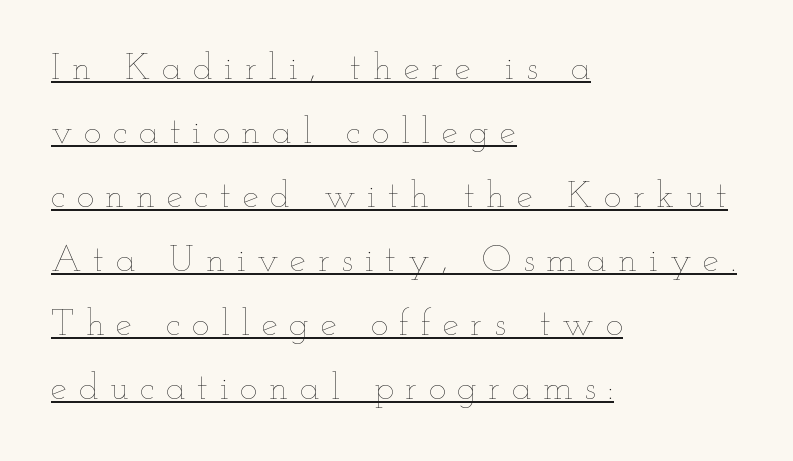
The image shows 37 px thin, wide type, upright; set left-aligned, line spacing 1.73x, unusually wide letter spacing (+0.31 em), underlined; low stroke contrast and a small x-height.
